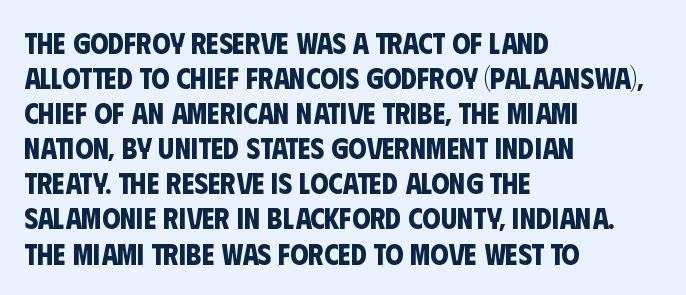
Q: Is the text bold? A: Yes.
Q: Is the typeface a serif or a sans-serif typeface? A: Sans-serif.
Q: Is the text underlined? A: No.
Q: How is the paragraph aligned? A: Left-aligned.
Q: Is the spacing between letters normal or unusually wide? A: Normal.
Q: Width (condensed, normal, or wide)? A: Condensed.
Q: Stroke contrast? A: Low.
Q: x-height? A: Large.
Q: Monospaced? A: No.
